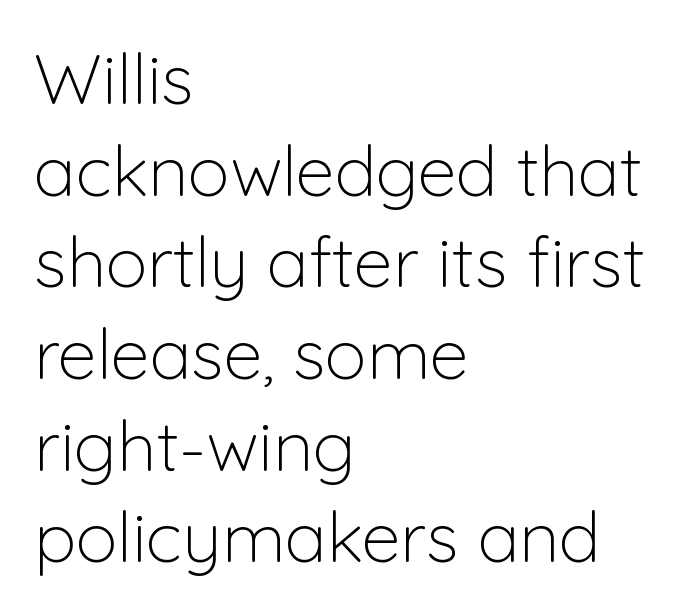
These lines keep a tight, regular rhythm from letter to letter. A typesetter would mark this as roman, not italic. Layout note: lines flush left. The weight would be labelled regular, book, light, or lighter still. Typographically, this falls in the sans-serif category. Plain, unruled lines of type.
